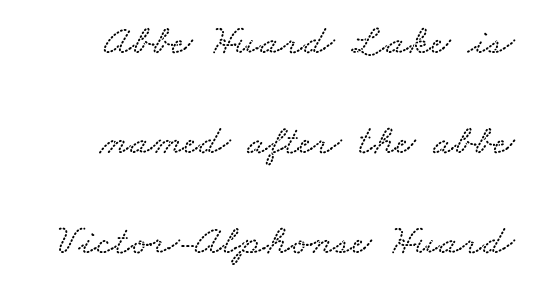
{"width": "wide", "stroke_contrast": "low", "x_height": "small", "monospaced": "no", "underline": "no", "align": "right", "line_spacing": "loose", "line_spacing_ratio": 2.33, "letter_spacing": "normal", "letter_spacing_em": 0.0, "glyph_px": 43}
